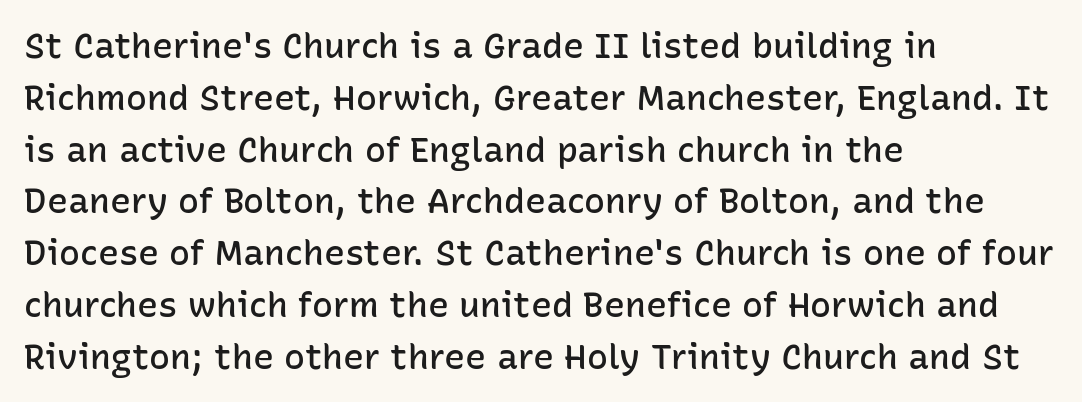
The image shows 35 px semibold sans-serif type, upright; set left-aligned, normal line spacing (1.48x), normal letter spacing, not underlined; low stroke contrast and a medium x-height.
